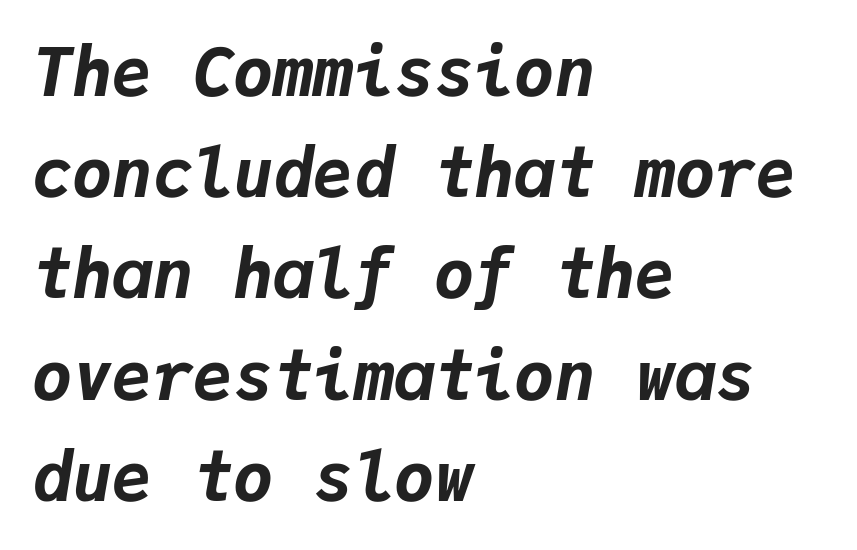
Q: Is the text bold? A: Yes.
Q: Is the text italic (slanted)? A: Yes, it leans right by about 9 degrees.
Q: Is the text underlined? A: No.
Q: How is the paragraph aligned? A: Left-aligned.
Q: Is the spacing between letters normal or unusually wide? A: Normal.
Q: Is the spacing between lines tight, normal or loose? A: Normal.
Q: Width (condensed, normal, or wide)? A: Normal.
Q: Stroke contrast? A: Low.
Q: x-height? A: Medium.
Q: Monospaced? A: Yes.
